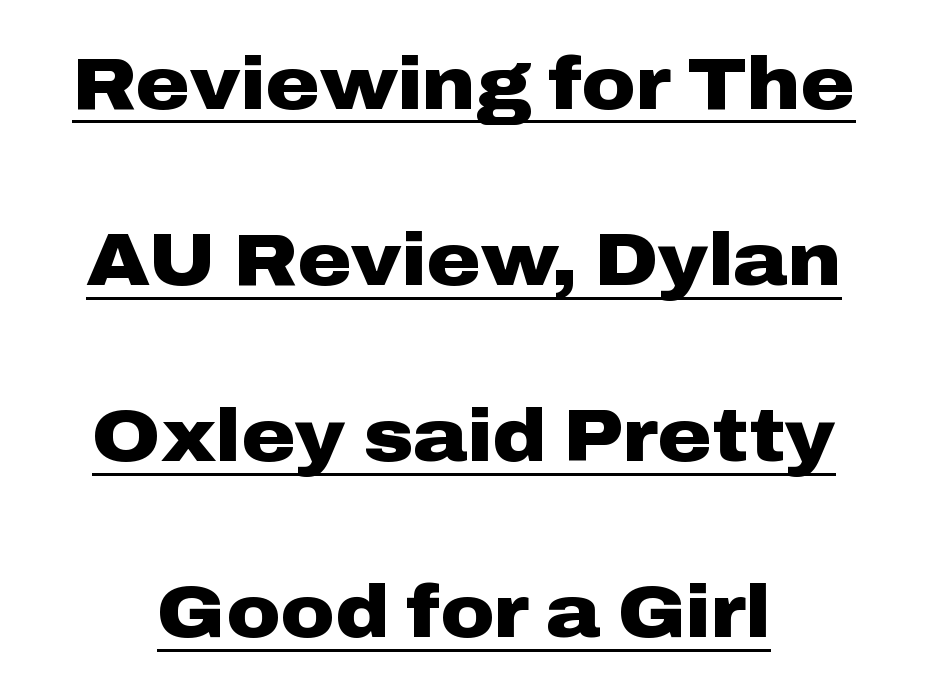
{"serif": "no", "italic": "no", "bold": "yes", "weight": "heavy", "width": "wide", "stroke_contrast": "low", "x_height": "medium", "monospaced": "no", "underline": "yes", "line_spacing": "loose", "line_spacing_ratio": 2.38, "letter_spacing": "normal", "letter_spacing_em": 0.0, "glyph_px": 74}
